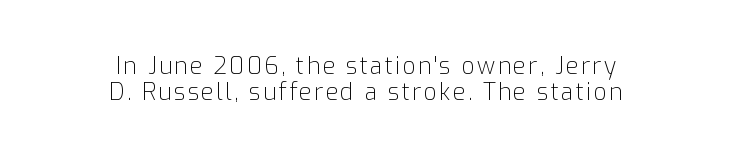
{"italic": "no", "bold": "no", "underline": "no", "align": "center", "line_spacing": "tight", "line_spacing_ratio": 1.12, "glyph_px": 23}
